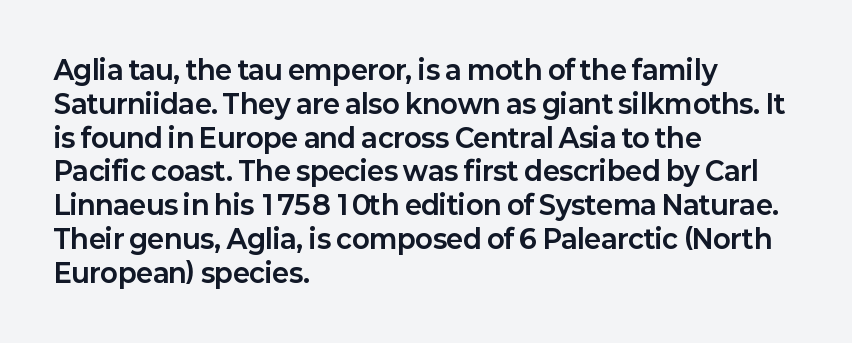
Q: Is the text bold? A: Yes.
Q: Is the text italic (slanted)? A: No, it is upright.
Q: Is the text underlined? A: No.
Q: How is the paragraph aligned? A: Left-aligned.
Q: Is the spacing between letters normal or unusually wide? A: Normal.
Q: Is the spacing between lines tight, normal or loose? A: Normal.
